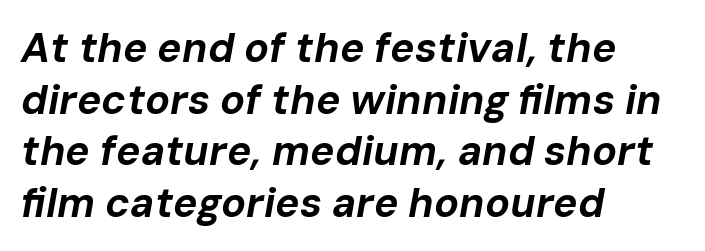
{"italic": "yes", "lean": "right", "slant_degrees": 10, "bold": "yes", "weight": "bold", "width": "normal", "stroke_contrast": "low", "x_height": "medium", "monospaced": "no", "underline": "no", "align": "left", "line_spacing": "normal", "line_spacing_ratio": 1.26, "letter_spacing": "normal", "letter_spacing_em": 0.0, "glyph_px": 41}
